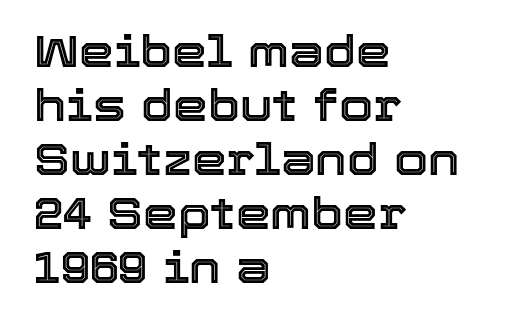
{"italic": "no", "width": "normal", "x_height": "medium", "monospaced": "no", "underline": "no", "align": "left", "line_spacing_ratio": 1.23, "letter_spacing": "normal", "letter_spacing_em": 0.0, "glyph_px": 44}
